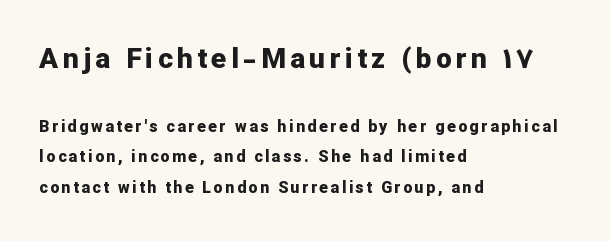
{"serif": "no", "italic": "no", "bold": "yes", "weight": "bold", "width": "normal", "stroke_contrast": "low", "x_height": "medium", "monospaced": "no", "underline": "no", "align": "left", "line_spacing": "loose", "line_spacing_ratio": 1.91, "larger_block": "first", "size_ratio": 1.75, "glyph_px": 28}
